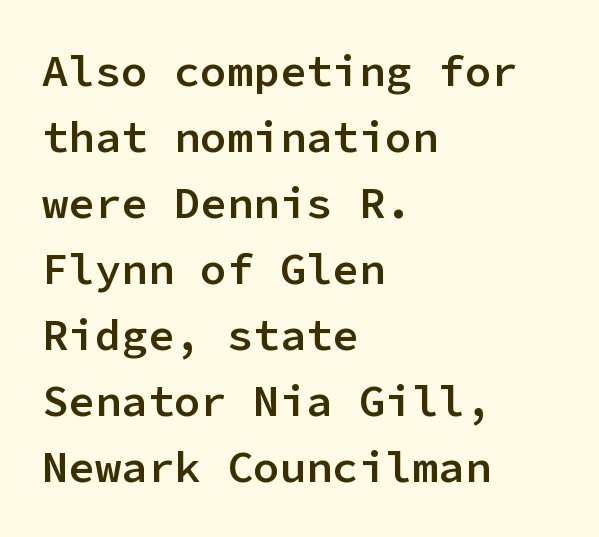
Q: Is the text bold? A: Semi-bold.
Q: Is the text italic (slanted)? A: No, it is upright.
Q: Is the typeface a serif or a sans-serif typeface? A: Sans-serif.
Q: Is the text underlined? A: No.
Q: How is the paragraph aligned? A: Left-aligned.
Q: Is the spacing between letters normal or unusually wide? A: Normal.
Q: Is the spacing between lines tight, normal or loose? A: Normal.
Q: Width (condensed, normal, or wide)? A: Normal.
Q: Stroke contrast? A: Low.
Q: x-height? A: Medium.
Q: Monospaced? A: Yes.
